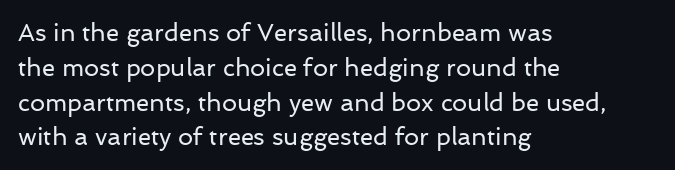
Q: Is the text bold? A: No.
Q: Is the text italic (slanted)? A: No, it is upright.
Q: Is the text underlined? A: No.
Q: How is the paragraph aligned? A: Left-aligned.
Q: Is the spacing between letters normal or unusually wide? A: Normal.
Q: Is the spacing between lines tight, normal or loose? A: Normal.
